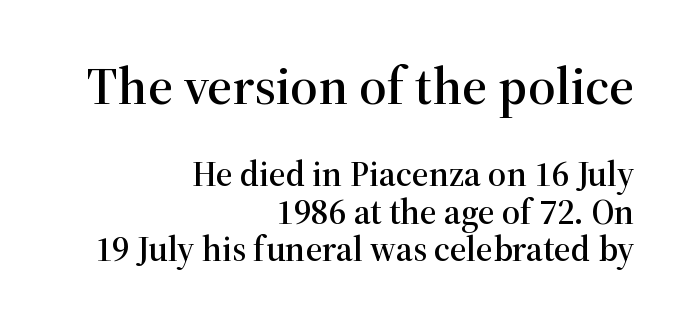
Q: Is the text italic (slanted)? A: No, it is upright.
Q: Is the typeface a serif or a sans-serif typeface? A: Serif.
Q: Is the text underlined? A: No.
Q: How is the paragraph aligned? A: Right-aligned.
Q: Is the spacing between letters normal or unusually wide? A: Normal.
Q: Is the spacing between lines tight, normal or loose? A: Tight.
Q: Which block of text is set in a larger size, the first (top) or the second (bottom)? A: The first (top) one.
Q: Width (condensed, normal, or wide)? A: Normal.
Q: Stroke contrast? A: High.
Q: x-height? A: Medium.
Q: Monospaced? A: No.
